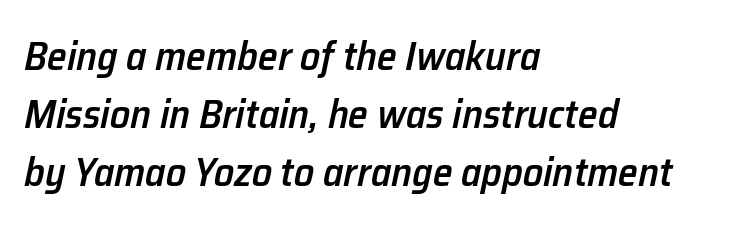
The letters advance in unequal steps, a hallmark of proportional type. Decoration check: the copy has no underline. If you measured baseline to baseline, you'd find a middling distance. Line beginnings align vertically; line endings do not.
